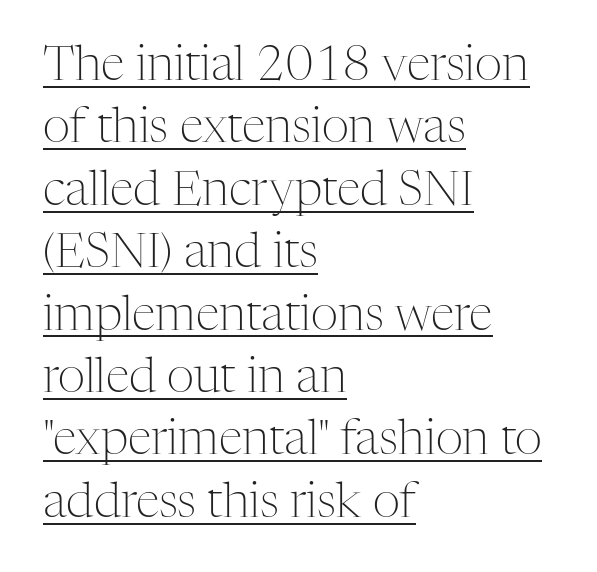
{"serif": "yes", "italic": "no", "bold": "no", "weight": "light", "width": "normal", "stroke_contrast": "medium", "x_height": "medium", "monospaced": "no", "underline": "yes", "align": "left", "line_spacing": "normal", "line_spacing_ratio": 1.3, "letter_spacing": "normal", "letter_spacing_em": 0.0, "glyph_px": 48}
